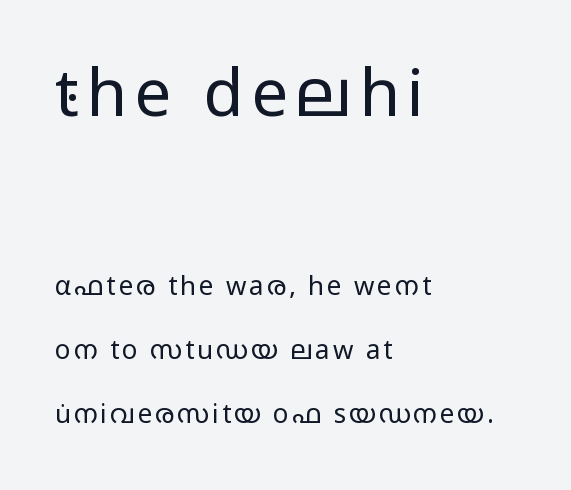
{"serif": "no", "italic": "no", "bold": "no", "weight": "regular", "width": "wide", "stroke_contrast": "low", "x_height": "medium", "monospaced": "no", "underline": "no", "align": "left", "line_spacing": "loose", "line_spacing_ratio": 2.47, "larger_block": "first", "size_ratio": 2.54, "glyph_px": 66}
